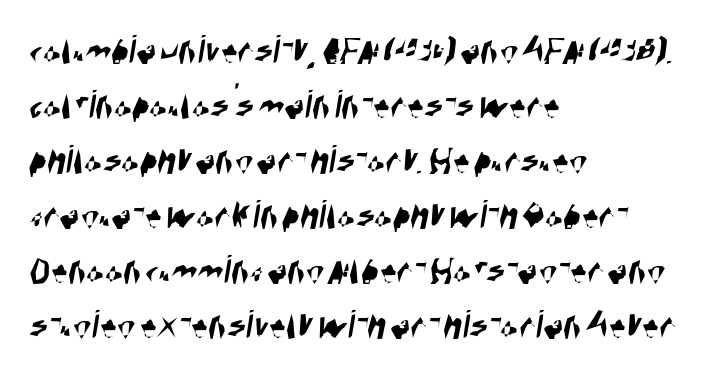
{"serif": "no", "width": "condensed", "stroke_contrast": "high", "x_height": "large", "monospaced": "no", "underline": "no", "align": "left", "line_spacing": "normal", "line_spacing_ratio": 1.31, "letter_spacing": "normal", "letter_spacing_em": 0.0, "glyph_px": 42}
